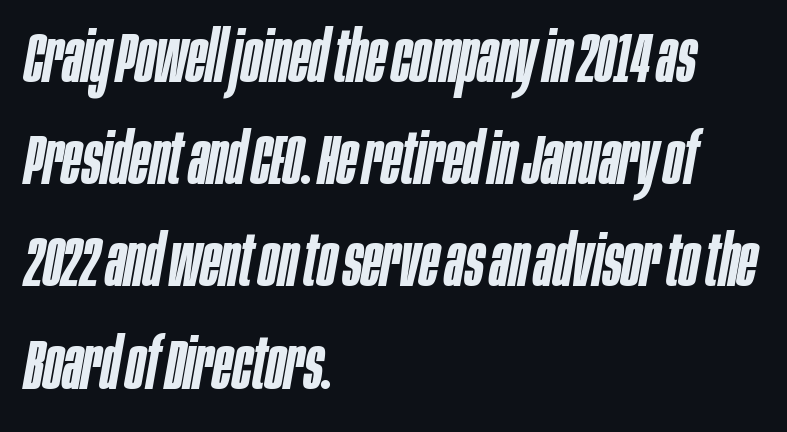
Q: Is the text bold? A: Semi-bold.
Q: Is the text italic (slanted)? A: Yes, it leans right by about 10 degrees.
Q: Is the text underlined? A: No.
Q: How is the paragraph aligned? A: Left-aligned.
Q: Is the spacing between letters normal or unusually wide? A: Normal.
Q: Is the spacing between lines tight, normal or loose? A: Normal.
Q: Width (condensed, normal, or wide)? A: Condensed.
Q: Stroke contrast? A: Low.
Q: x-height? A: Large.
Q: Monospaced? A: No.
